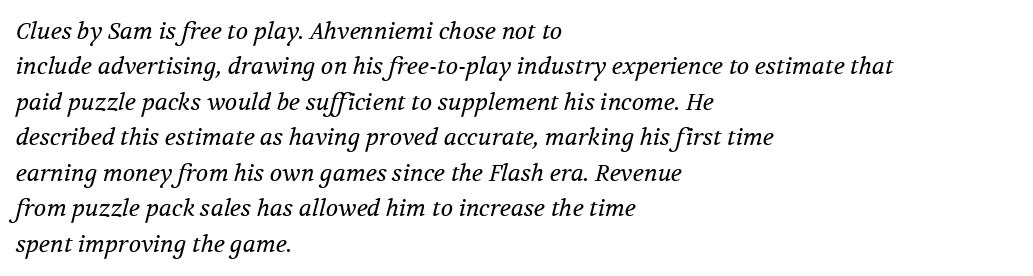
Q: Is the text bold? A: No.
Q: Is the text italic (slanted)? A: Yes, it leans right by about 12 degrees.
Q: Is the text underlined? A: No.
Q: How is the paragraph aligned? A: Left-aligned.
Q: Is the spacing between letters normal or unusually wide? A: Normal.
Q: Is the spacing between lines tight, normal or loose? A: Normal.
